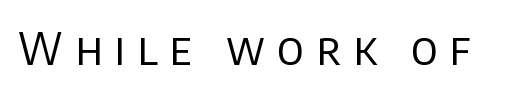
Q: Is the text bold? A: No.
Q: Is the text italic (slanted)? A: No, it is upright.
Q: Is the typeface a serif or a sans-serif typeface? A: Sans-serif.
Q: Is the text underlined? A: No.
Q: Is the spacing between letters normal or unusually wide? A: Unusually wide.
Q: Width (condensed, normal, or wide)? A: Normal.
Q: Stroke contrast? A: Low.
Q: x-height? A: Large.
Q: Monospaced? A: No.
